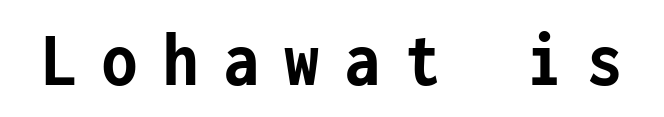
The image shows 80 px semibold, condensed sans-serif type, upright, monospaced; set unusually wide letter spacing (+0.32 em), not underlined; low stroke contrast and a medium x-height.
